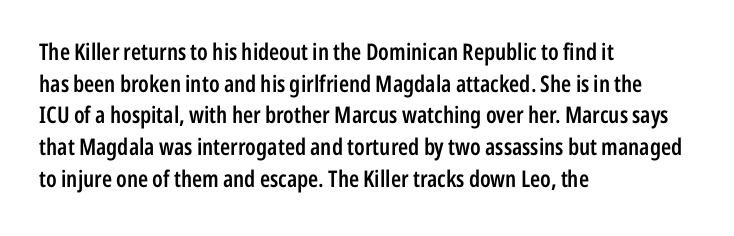
How would I describe the line gaps? Plain and ordinary. A fair bit of extra ink — the face is semibold, not bold. Check the space under the baseline: it is left empty. Style check: upright.
